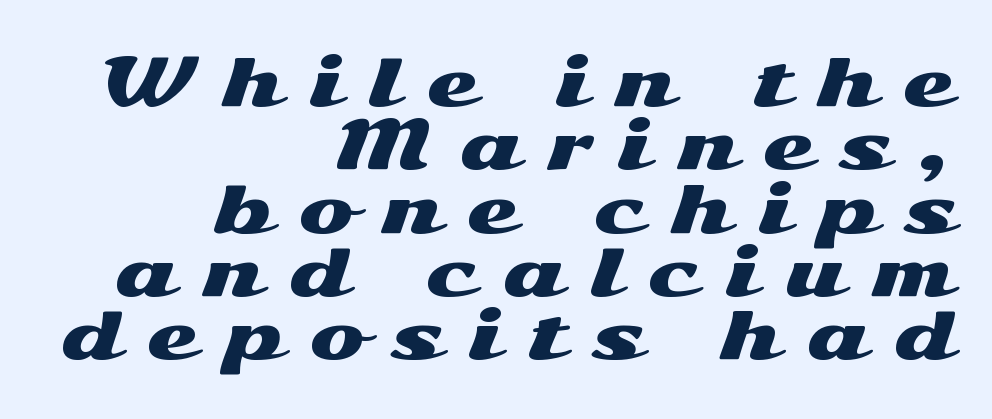
You can tell from the bare stems that sans-serif type was used. Unmarked baselines from the first word to the last. The letters are spread apart with noticeably loose tracking. Alignment: flush right. Does the leading feel generous? Not at all — it's pinched.
